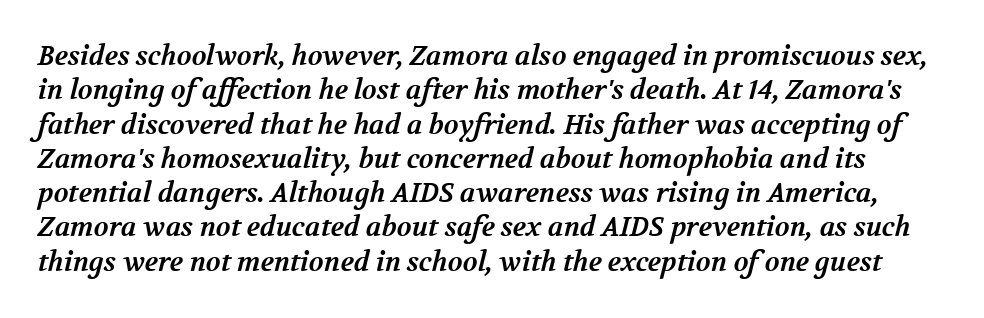
Q: Is the text bold? A: Yes.
Q: Is the text underlined? A: No.
Q: Is the spacing between letters normal or unusually wide? A: Normal.
Q: Is the spacing between lines tight, normal or loose? A: Normal.
